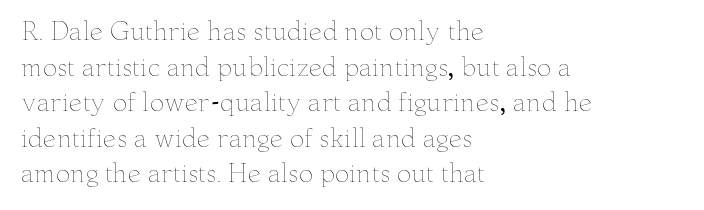
No italicization has been applied; the sample stays upright. Each line starts at the same left margin while the right side varies. Weight: regular or lighter. Compared with typical paragraphs, the rows here are spaced about the same. No extra tracking has been applied to these lines. Any mark beneath the type? The region is blank.
